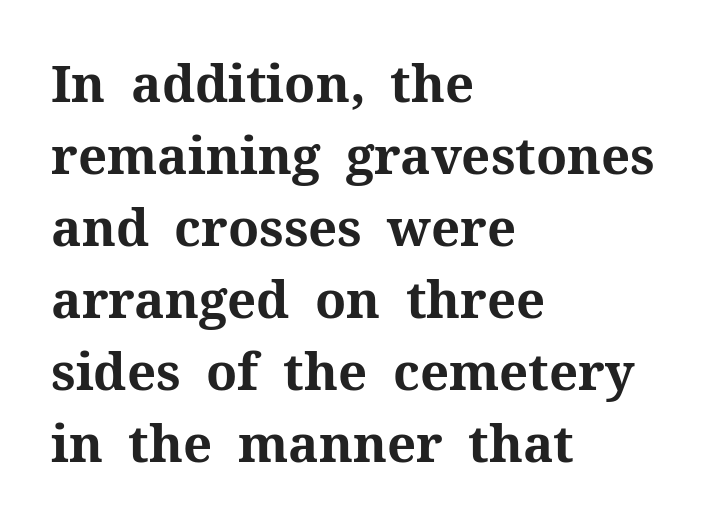
Note the varied advance widths — an 'i' is clearly narrower than an 'm'. The font family rendered here belongs to the serif group. This rendering features lettering with no underline. Typeset ragged right — the left edge is the straight one. The passage shown is emphatically bold. Horizontal bands of white between lines are of average thickness.
